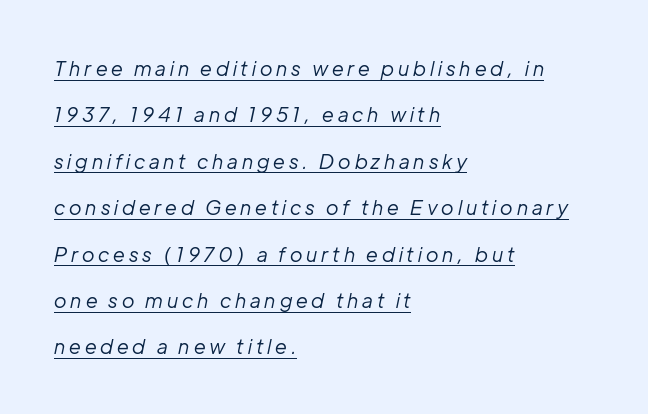
This sample trades compactness for vertical openness between lines. Weight: in the light-to-regular range. The face used here is rendered with a markedly widened letterfit. Yep, that's italic — everything's leaning. Teacher's note: observe the even left margin — that is flush-left alignment.
